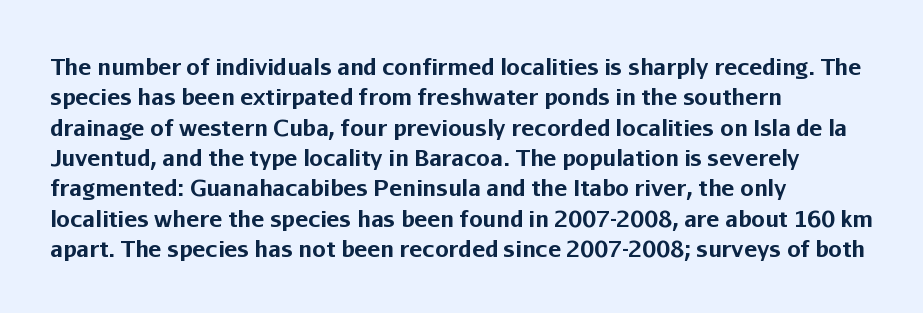
The paragraph shown leans on its left margin. The glyphs have the mass of a bold cut. How are the letters spaced? Ordinarily, with no added tracking. This sample uses an upright cut, with every glyph sitting square on the baseline.
